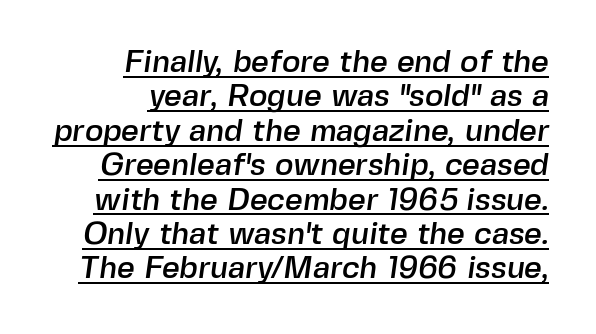
Q: Is the typeface a serif or a sans-serif typeface? A: Sans-serif.
Q: Is the text underlined? A: Yes.
Q: How is the paragraph aligned? A: Right-aligned.
Q: Is the spacing between letters normal or unusually wide? A: Normal.
Q: Is the spacing between lines tight, normal or loose? A: Tight.
Q: Width (condensed, normal, or wide)? A: Normal.
Q: x-height? A: Medium.
Q: Monospaced? A: No.
